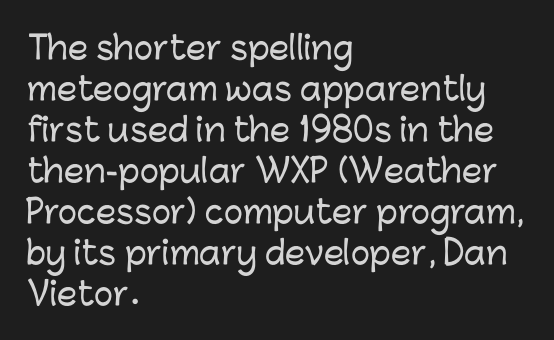
Q: Is the text italic (slanted)? A: No, it is upright.
Q: Is the typeface a serif or a sans-serif typeface? A: Sans-serif.
Q: Is the text underlined? A: No.
Q: How is the paragraph aligned? A: Left-aligned.
Q: Is the spacing between letters normal or unusually wide? A: Normal.
Q: Is the spacing between lines tight, normal or loose? A: Normal.
Q: Width (condensed, normal, or wide)? A: Normal.
Q: Stroke contrast? A: Low.
Q: x-height? A: Medium.
Q: Monospaced? A: No.
